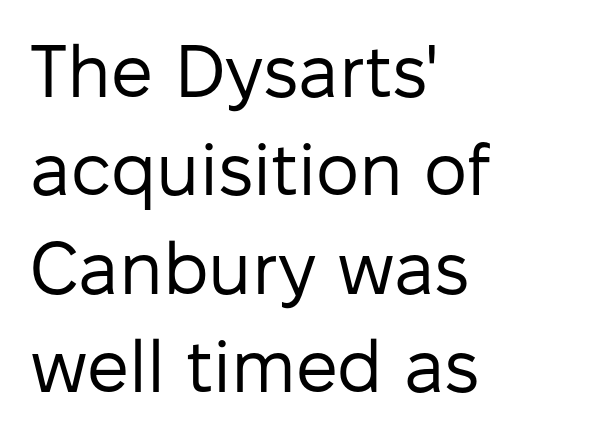
Q: Is the text bold? A: No.
Q: Is the text italic (slanted)? A: No, it is upright.
Q: Is the typeface a serif or a sans-serif typeface? A: Sans-serif.
Q: Is the text underlined? A: No.
Q: How is the paragraph aligned? A: Left-aligned.
Q: Is the spacing between letters normal or unusually wide? A: Normal.
Q: Is the spacing between lines tight, normal or loose? A: Normal.
Q: Width (condensed, normal, or wide)? A: Normal.
Q: Stroke contrast? A: Low.
Q: x-height? A: Medium.
Q: Monospaced? A: No.
